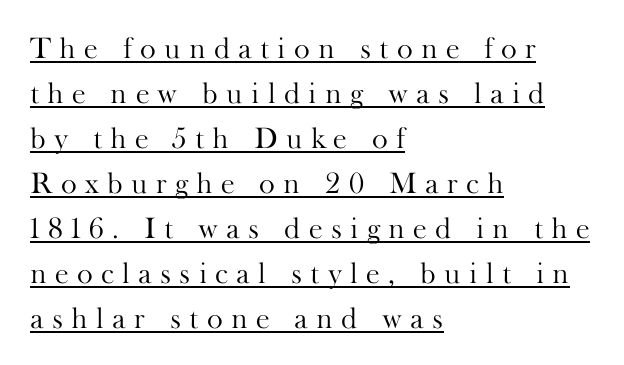
{"serif": "yes", "italic": "no", "bold": "no", "weight": "light", "width": "normal", "stroke_contrast": "high", "x_height": "small", "monospaced": "no", "underline": "yes", "align": "left", "line_spacing": "normal", "line_spacing_ratio": 1.5, "letter_spacing": "wide", "letter_spacing_em": 0.28, "glyph_px": 30}
